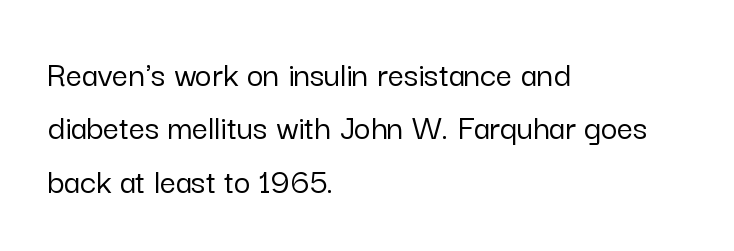
{"serif": "no", "italic": "no", "width": "normal", "stroke_contrast": "low", "x_height": "medium", "monospaced": "no", "underline": "no", "align": "left", "line_spacing": "normal", "line_spacing_ratio": 1.48, "letter_spacing": "normal", "letter_spacing_em": 0.0, "glyph_px": 36}
